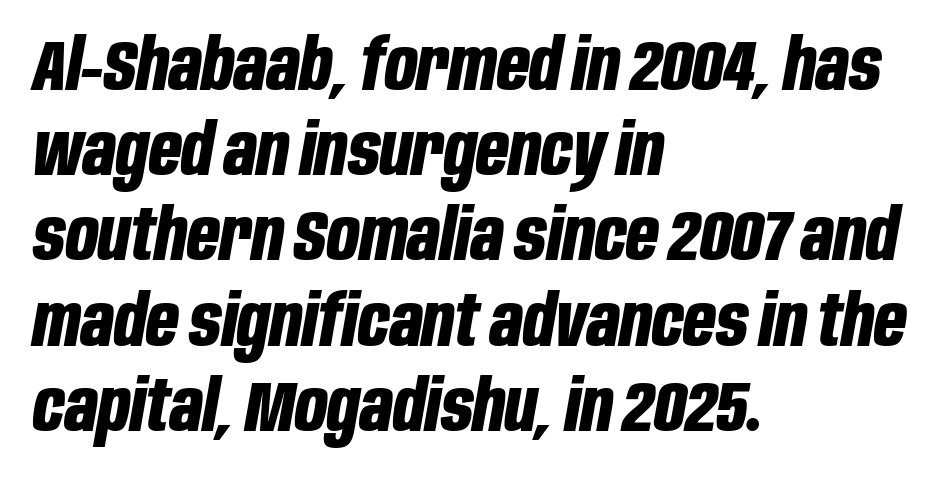
Q: Is the text bold? A: Yes.
Q: Is the text italic (slanted)? A: Yes, it leans right by about 10 degrees.
Q: Is the text underlined? A: No.
Q: How is the paragraph aligned? A: Left-aligned.
Q: Is the spacing between letters normal or unusually wide? A: Normal.
Q: Width (condensed, normal, or wide)? A: Condensed.
Q: Stroke contrast? A: Low.
Q: x-height? A: Large.
Q: Monospaced? A: No.
